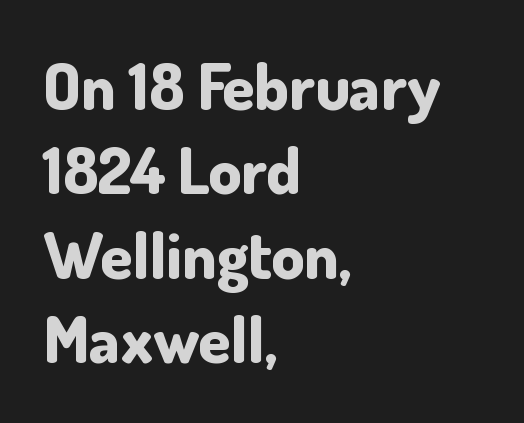
Q: Is the text bold? A: Yes.
Q: Is the text italic (slanted)? A: No, it is upright.
Q: Is the typeface a serif or a sans-serif typeface? A: Sans-serif.
Q: Is the text underlined? A: No.
Q: How is the paragraph aligned? A: Left-aligned.
Q: Is the spacing between letters normal or unusually wide? A: Normal.
Q: Is the spacing between lines tight, normal or loose? A: Normal.
Q: Width (condensed, normal, or wide)? A: Normal.
Q: Stroke contrast? A: Low.
Q: x-height? A: Small.
Q: Monospaced? A: No.
